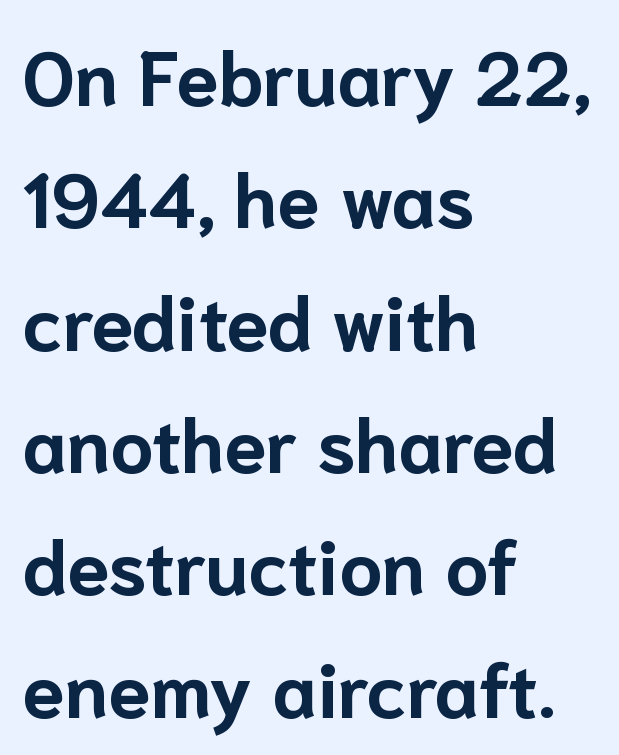
Q: Is the text bold? A: Yes.
Q: Is the text italic (slanted)? A: No, it is upright.
Q: Is the typeface a serif or a sans-serif typeface? A: Sans-serif.
Q: Is the text underlined? A: No.
Q: How is the paragraph aligned? A: Left-aligned.
Q: Is the spacing between letters normal or unusually wide? A: Normal.
Q: Is the spacing between lines tight, normal or loose? A: Normal.
Q: Width (condensed, normal, or wide)? A: Normal.
Q: Stroke contrast? A: Low.
Q: x-height? A: Medium.
Q: Monospaced? A: No.
